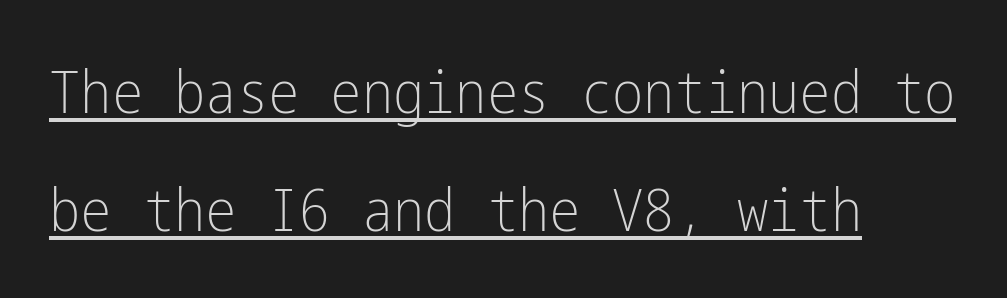
Heft: none added — not bold. Underlined type. Nope, not italic — everything's standing straight. No feet cap the strokes, marking this as sans-serif type.
